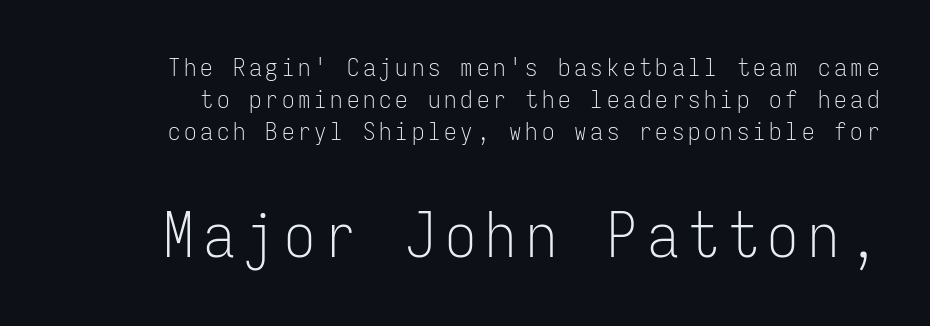
Characters remain perfectly vertical along every line. This rendering features lettering with no underline. Fixed-width glyphs throughout — classic coding-font behaviour. The rendering shows plain stroke endings on the letterforms — a sans-serif design. Between these two stacked blocks, the lower one wins on size. One glance says typical: line gaps are just what's usual.
